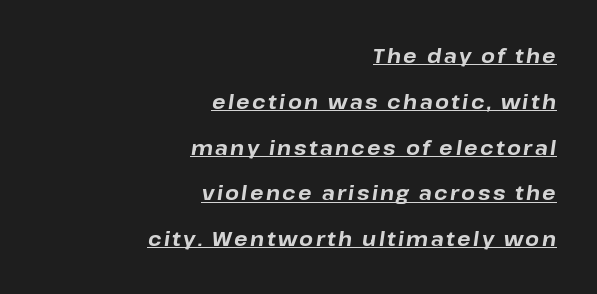
The image shows 20 px bold type, italic (leaning right); set right-aligned, loose line spacing (2.29x), underlined.
